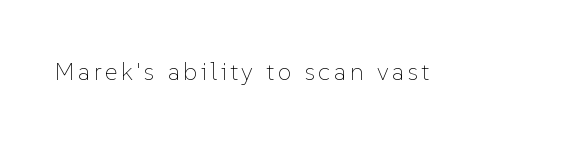
{"italic": "no", "bold": "no", "underline": "no", "glyph_px": 25}
